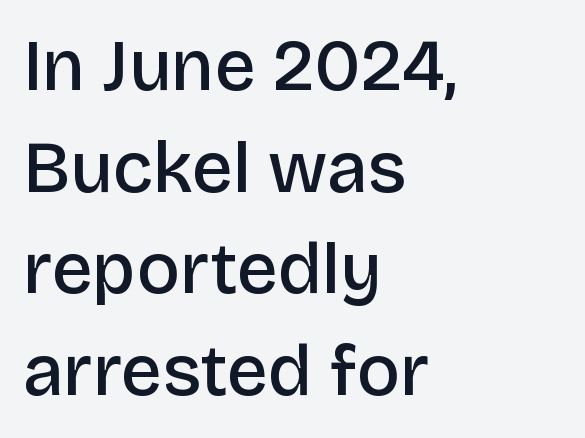
Q: Is the text bold? A: Semi-bold.
Q: Is the text italic (slanted)? A: No, it is upright.
Q: Is the typeface a serif or a sans-serif typeface? A: Sans-serif.
Q: Is the text underlined? A: No.
Q: How is the paragraph aligned? A: Left-aligned.
Q: Is the spacing between letters normal or unusually wide? A: Normal.
Q: Is the spacing between lines tight, normal or loose? A: Normal.
Q: Width (condensed, normal, or wide)? A: Normal.
Q: Stroke contrast? A: Low.
Q: x-height? A: Large.
Q: Monospaced? A: No.
